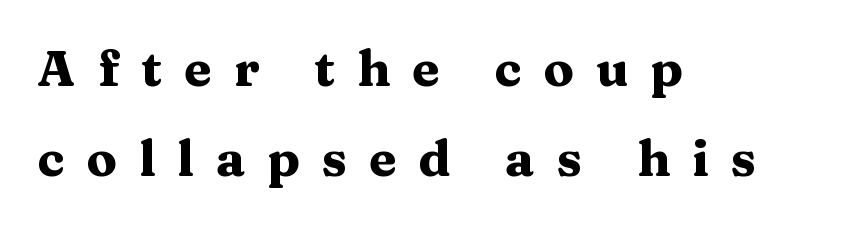
Q: Is the text bold? A: Yes.
Q: Is the text italic (slanted)? A: No, it is upright.
Q: Is the typeface a serif or a sans-serif typeface? A: Serif.
Q: Is the text underlined? A: No.
Q: How is the paragraph aligned? A: Left-aligned.
Q: Is the spacing between letters normal or unusually wide? A: Unusually wide.
Q: Width (condensed, normal, or wide)? A: Wide.
Q: Stroke contrast? A: Medium.
Q: x-height? A: Medium.
Q: Monospaced? A: No.
